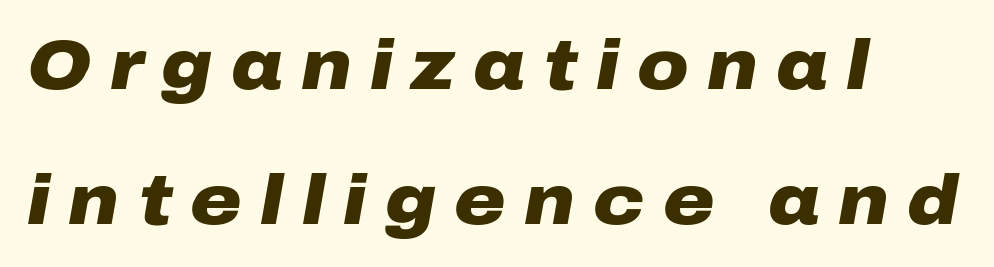
Q: Is the text bold? A: Yes.
Q: Is the text italic (slanted)? A: Yes, it leans right by about 10 degrees.
Q: Is the text underlined? A: No.
Q: How is the paragraph aligned? A: Left-aligned.
Q: Is the spacing between letters normal or unusually wide? A: Unusually wide.
Q: Is the spacing between lines tight, normal or loose? A: Loose.
Q: Width (condensed, normal, or wide)? A: Wide.
Q: Stroke contrast? A: Low.
Q: x-height? A: Medium.
Q: Monospaced? A: No.
